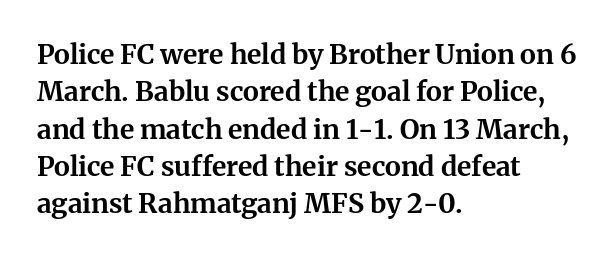
It's the straight-up-and-down kind of type. The lines are quadded left. Letter spacing: default. Rule under the text: the space is simply empty. The space between consecutive lines is moderate. Notice how thick the strokes are: this is what a full bold looks like.
